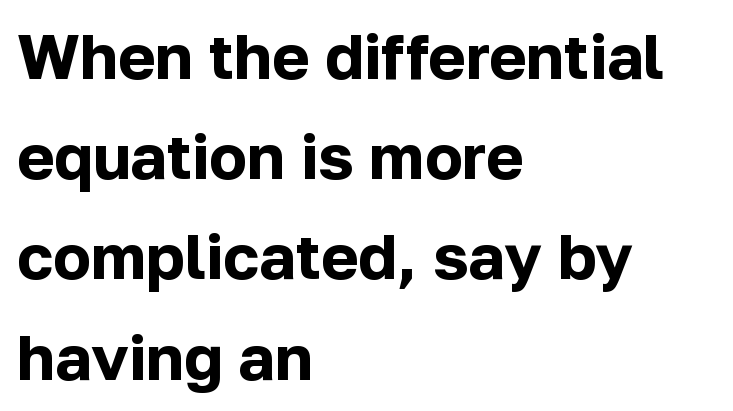
The image shows 63 px bold sans-serif type, upright; set left-aligned, normal line spacing (1.59x), normal letter spacing, not underlined; low stroke contrast and a medium x-height.
